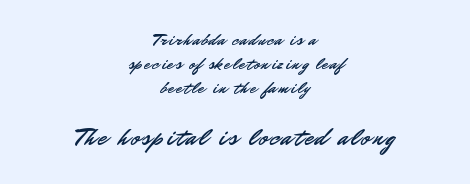
Q: Is the text italic (slanted)? A: Yes.
Q: Is the text underlined? A: No.
Q: How is the paragraph aligned? A: Centered.
Q: Is the spacing between lines tight, normal or loose? A: Normal.
Q: Which block of text is set in a larger size, the first (top) or the second (bottom)? A: The second (bottom) one.
